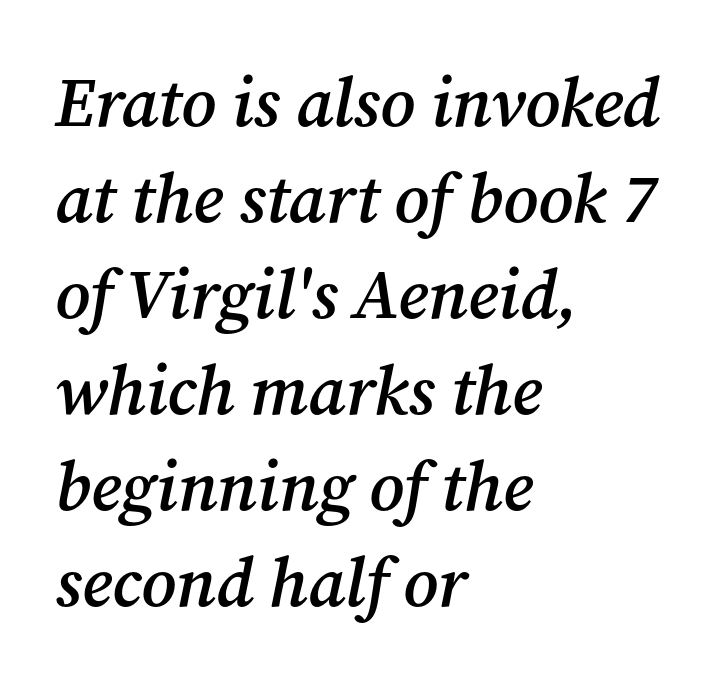
{"serif": "yes", "italic": "yes", "lean": "right", "slant_degrees": 12, "bold": "semi", "weight": "semibold", "width": "normal", "stroke_contrast": "medium", "x_height": "medium", "monospaced": "no", "underline": "no", "align": "left", "line_spacing": "normal", "line_spacing_ratio": 1.39, "letter_spacing": "normal", "letter_spacing_em": 0.0, "glyph_px": 69}
